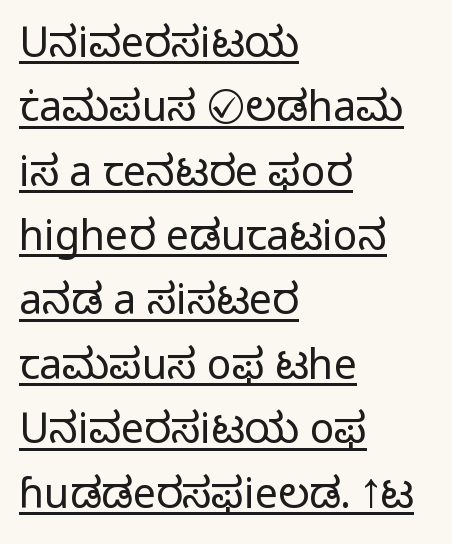
{"serif": "no", "italic": "no", "bold": "no", "weight": "light", "width": "normal", "stroke_contrast": "low", "x_height": "medium", "monospaced": "no", "underline": "yes", "align": "left", "line_spacing": "normal", "line_spacing_ratio": 1.57, "letter_spacing": "normal", "letter_spacing_em": 0.0, "glyph_px": 41}
